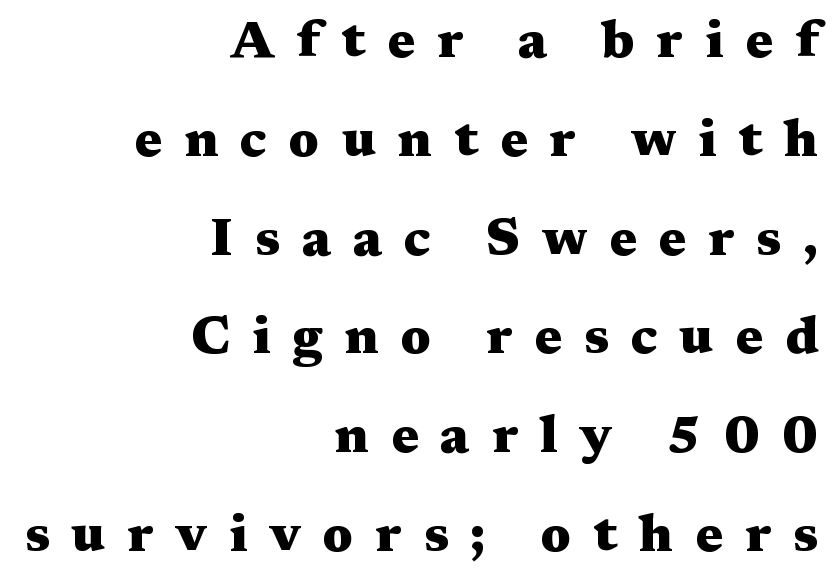
{"serif": "yes", "italic": "no", "bold": "yes", "weight": "heavy", "width": "wide", "stroke_contrast": "medium", "x_height": "medium", "monospaced": "no", "underline": "no", "align": "right", "line_spacing": "loose", "line_spacing_ratio": 1.9, "letter_spacing": "wide", "letter_spacing_em": 0.42, "glyph_px": 52}
